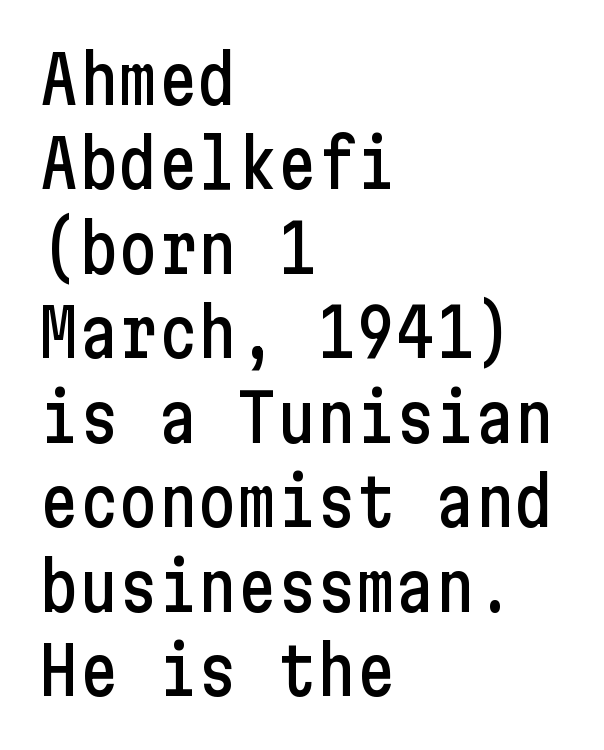
The image shows 66 px condensed sans-serif type, upright; set left-aligned, normal line spacing (1.28x), normal letter spacing, not underlined; low stroke contrast and a medium x-height.
